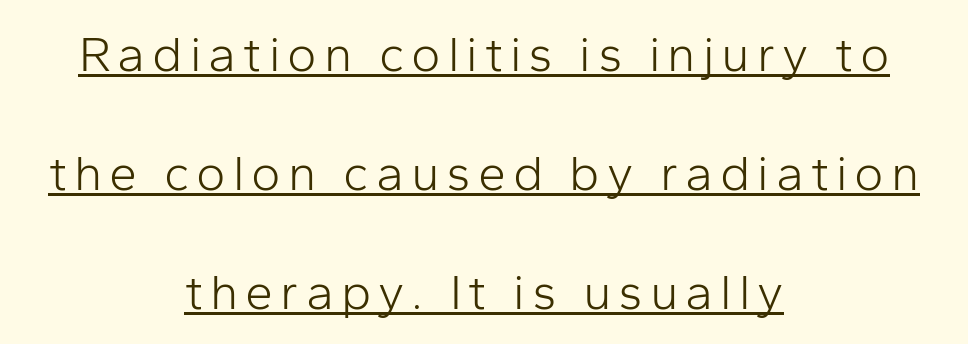
The image shows 50 px light sans-serif type, upright; set centered, loose line spacing (2.38x), underlined; low stroke contrast and a medium x-height.
